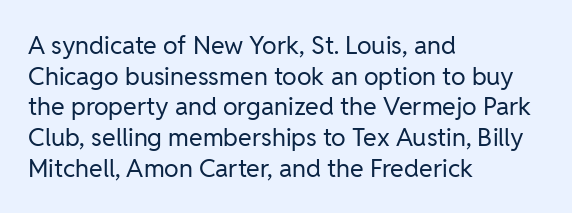
Q: Is the text bold? A: No.
Q: Is the text italic (slanted)? A: No, it is upright.
Q: Is the text underlined? A: No.
Q: How is the paragraph aligned? A: Left-aligned.
Q: Is the spacing between letters normal or unusually wide? A: Normal.
